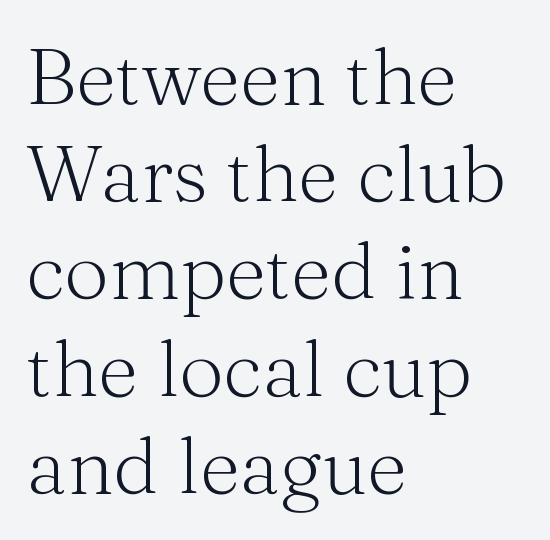
The image shows 79 px light serif type, upright; set left-aligned, line spacing 1.23x, normal letter spacing, not underlined; medium stroke contrast and a medium x-height.
